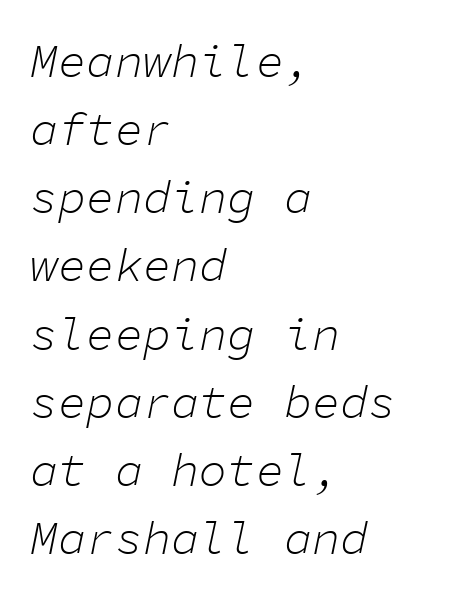
{"italic": "yes", "lean": "right", "slant_degrees": 11, "bold": "no", "weight": "light", "width": "normal", "stroke_contrast": "low", "x_height": "medium", "monospaced": "yes", "underline": "no", "align": "left", "line_spacing": "normal", "line_spacing_ratio": 1.45, "letter_spacing": "normal", "letter_spacing_em": 0.0, "glyph_px": 47}
